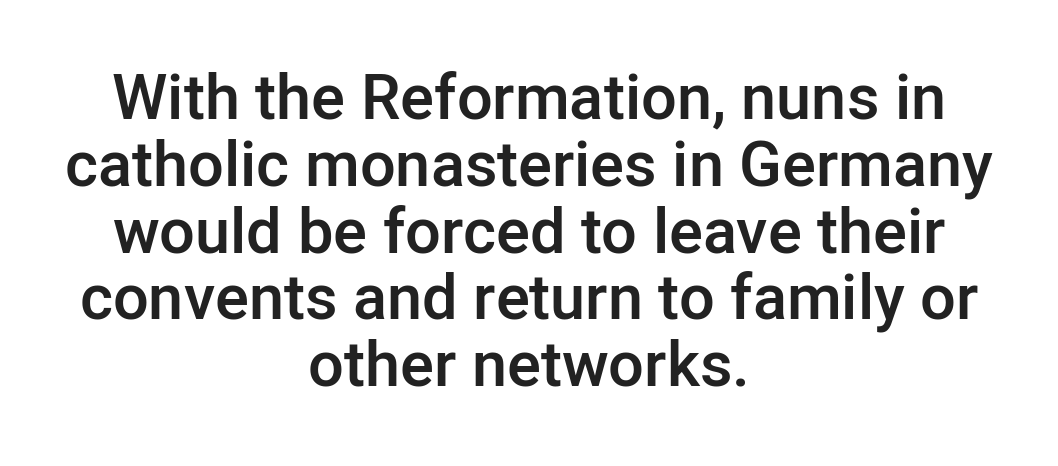
{"serif": "no", "italic": "no", "bold": "semi", "weight": "semibold", "width": "normal", "stroke_contrast": "low", "x_height": "medium", "monospaced": "no", "underline": "no", "align": "center", "line_spacing": "tight", "line_spacing_ratio": 1.06, "letter_spacing": "normal", "letter_spacing_em": 0.0, "glyph_px": 63}
